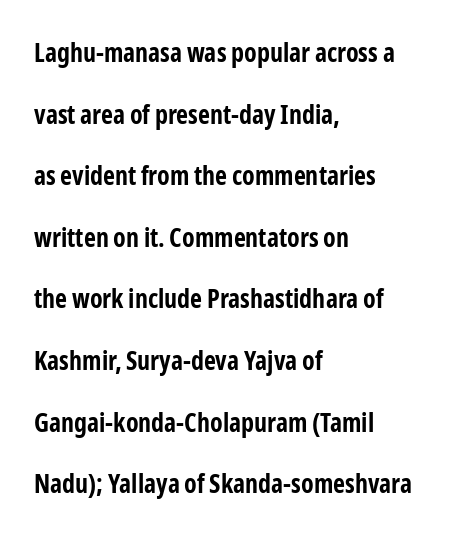
{"italic": "no", "bold": "yes", "underline": "no", "align": "left", "line_spacing": "loose", "line_spacing_ratio": 2.37, "letter_spacing": "normal", "letter_spacing_em": 0.0, "glyph_px": 26}
